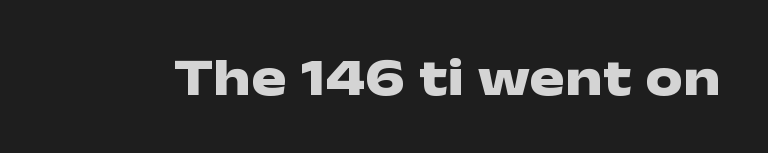
Descender tails drop into unmarked territory. A full-strength bold gives these letters their thick strokes. What kind of face is this? One without serifs — a sans. Between one letter and the next there's only the usual sliver of space. Do the characters align in a grid? No, the font is proportional. If you drew a line through each stem, it would be perfectly vertical.
